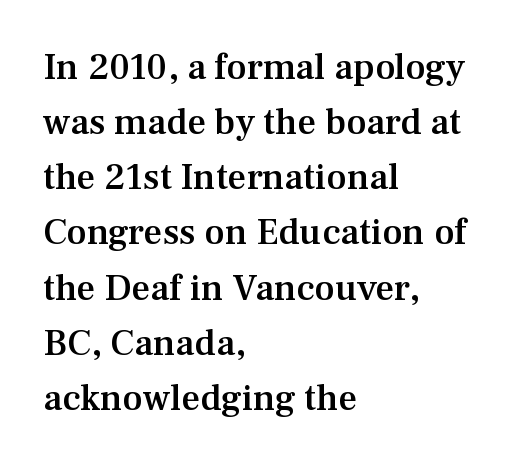
The face used here is proportionally spaced, like ordinary book or web type. The ragged edge is on the right, which tells us the setting is flush left. The lines sit at an ordinary, default distance from one another. Notice the strokes are somewhat thickened but not fully heavy: this is a semibold.
